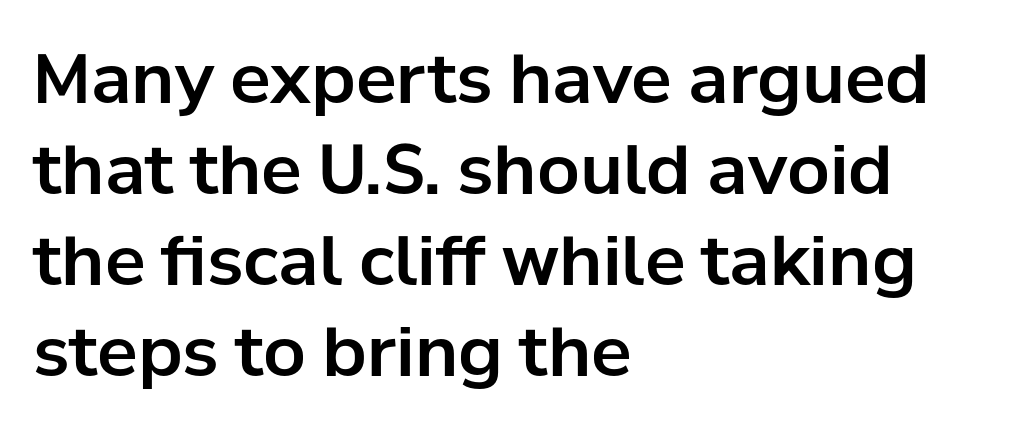
{"serif": "no", "italic": "no", "width": "normal", "stroke_contrast": "low", "x_height": "medium", "monospaced": "no", "underline": "no", "align": "left", "line_spacing": "normal", "line_spacing_ratio": 1.34, "letter_spacing": "normal", "letter_spacing_em": 0.0, "glyph_px": 68}
